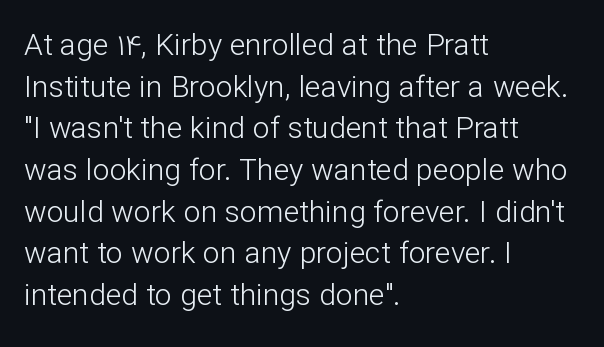
{"serif": "no", "italic": "no", "bold": "no", "weight": "light", "width": "normal", "stroke_contrast": "low", "x_height": "medium", "monospaced": "no", "underline": "no", "align": "left", "line_spacing": "normal", "line_spacing_ratio": 1.39, "letter_spacing": "normal", "letter_spacing_em": 0.0, "glyph_px": 30}
